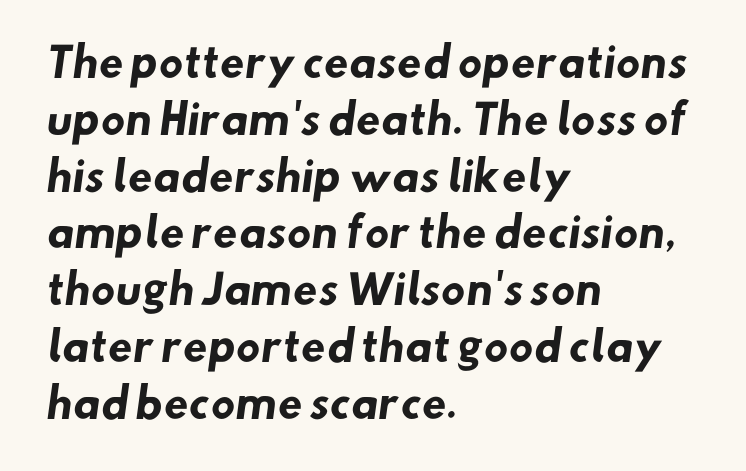
Q: Is the text bold? A: Yes.
Q: Is the typeface a serif or a sans-serif typeface? A: Sans-serif.
Q: Is the text underlined? A: No.
Q: How is the paragraph aligned? A: Left-aligned.
Q: Is the spacing between letters normal or unusually wide? A: Normal.
Q: Is the spacing between lines tight, normal or loose? A: Normal.
Q: Width (condensed, normal, or wide)? A: Normal.
Q: Stroke contrast? A: Low.
Q: x-height? A: Small.
Q: Monospaced? A: No.
